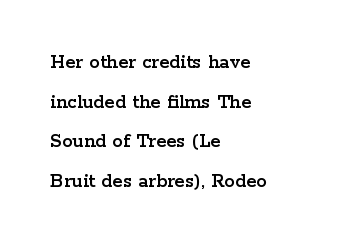
{"italic": "no", "underline": "no", "align": "left", "line_spacing_ratio": 1.89, "letter_spacing": "normal", "letter_spacing_em": 0.0, "glyph_px": 21}
